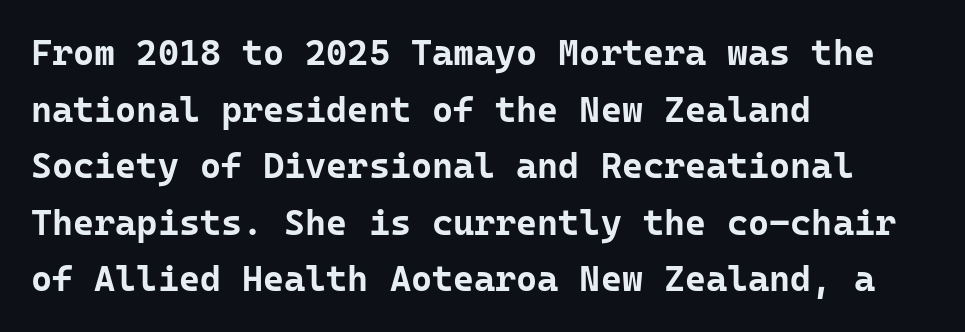
The image shows 36 px bold sans-serif type, upright, monospaced; set left-aligned, normal line spacing (1.57x), normal letter spacing, not underlined; low stroke contrast and a medium x-height.
